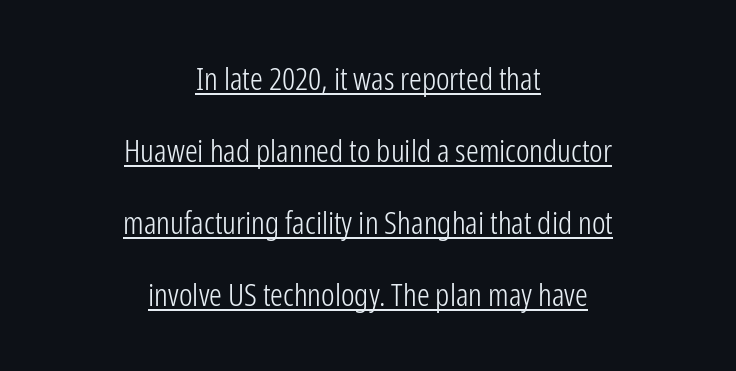
Q: Is the text bold? A: No.
Q: Is the text italic (slanted)? A: No, it is upright.
Q: Is the typeface a serif or a sans-serif typeface? A: Sans-serif.
Q: Is the text underlined? A: Yes.
Q: How is the paragraph aligned? A: Centered.
Q: Is the spacing between letters normal or unusually wide? A: Normal.
Q: Is the spacing between lines tight, normal or loose? A: Loose.
Q: Width (condensed, normal, or wide)? A: Condensed.
Q: Stroke contrast? A: Low.
Q: x-height? A: Medium.
Q: Monospaced? A: No.
